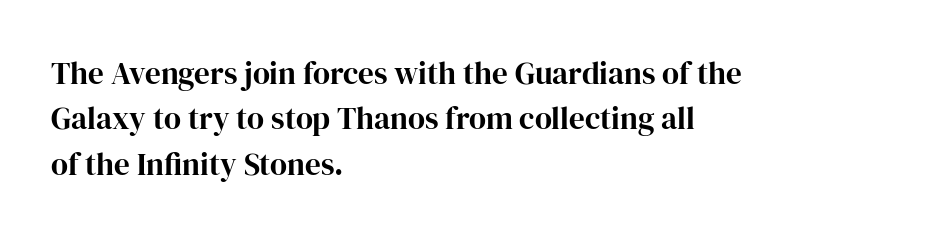
The image shows 31 px serif type, upright; set left-aligned, normal line spacing (1.46x), normal letter spacing, not underlined; high stroke contrast and a medium x-height.
